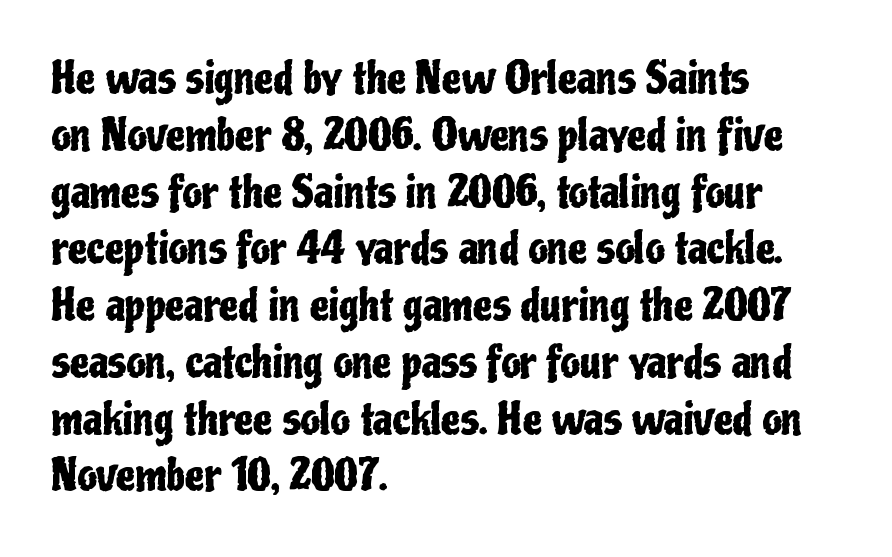
The image shows 43 px condensed sans-serif type, upright; set left-aligned, normal line spacing (1.32x), normal letter spacing, not underlined; low stroke contrast and a medium x-height.
